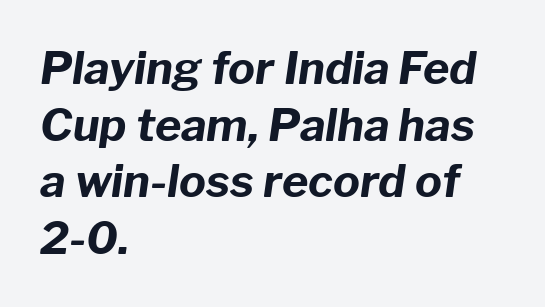
The image shows 45 px bold type, italic (leaning right); set left-aligned, normal line spacing (1.26x), normal letter spacing, not underlined; low stroke contrast and a medium x-height.
